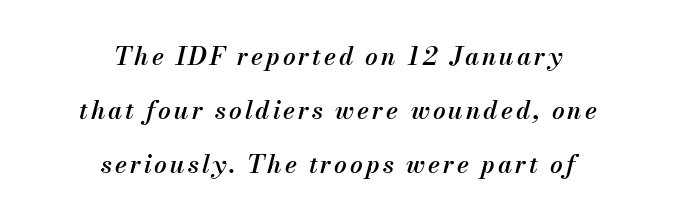
The image shows 25 px text type, italic (leaning right); set centered, loose line spacing (2.17x), not underlined.
